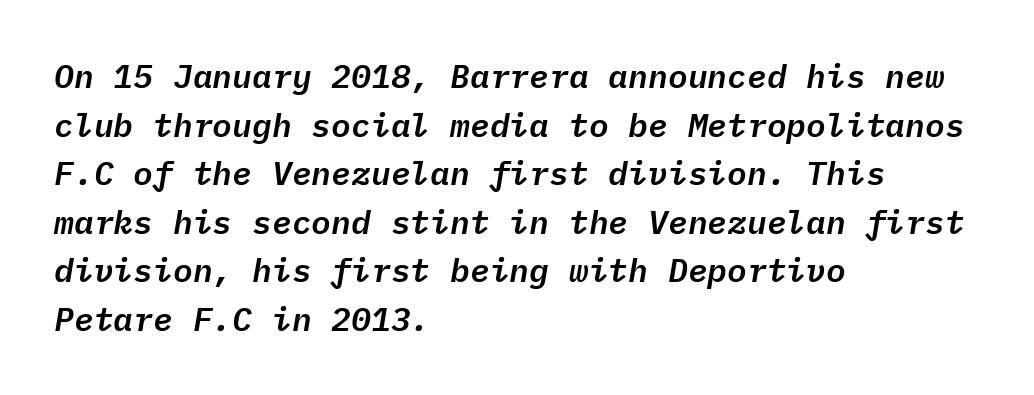
Q: Is the text italic (slanted)? A: Yes, it leans right by about 9 degrees.
Q: Is the text underlined? A: No.
Q: How is the paragraph aligned? A: Left-aligned.
Q: Is the spacing between letters normal or unusually wide? A: Normal.
Q: Is the spacing between lines tight, normal or loose? A: Normal.
Q: Width (condensed, normal, or wide)? A: Normal.
Q: Stroke contrast? A: Low.
Q: x-height? A: Medium.
Q: Monospaced? A: Yes.
